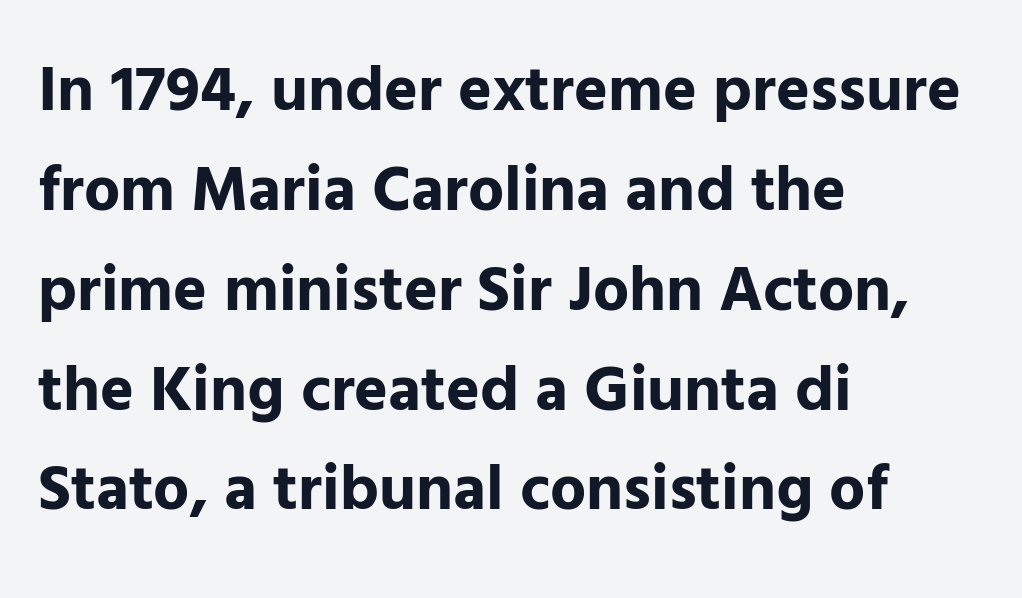
Q: Is the text bold? A: Yes.
Q: Is the text italic (slanted)? A: No, it is upright.
Q: Is the typeface a serif or a sans-serif typeface? A: Sans-serif.
Q: Is the text underlined? A: No.
Q: How is the paragraph aligned? A: Left-aligned.
Q: Is the spacing between letters normal or unusually wide? A: Normal.
Q: Is the spacing between lines tight, normal or loose? A: Normal.
Q: Width (condensed, normal, or wide)? A: Normal.
Q: Stroke contrast? A: Low.
Q: x-height? A: Medium.
Q: Monospaced? A: No.
